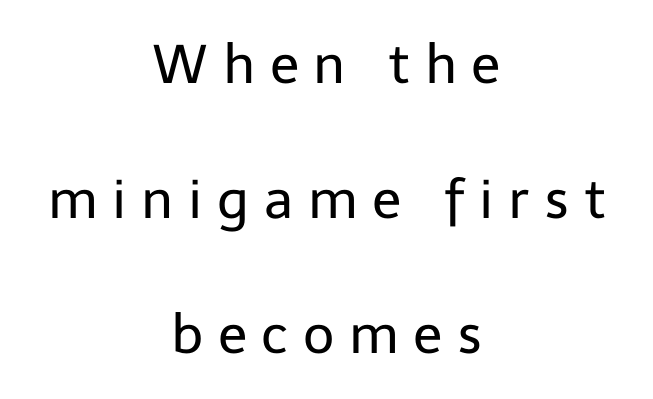
Ordinary non-slanted type is in use. No letter is thick-stroked: the sample isn't bold. Note: no serifs on the glyphs. Is this a fixed-width face? No — the glyphs have proportional, varying widths. The tracking jumps out immediately: characters are airy and widely separated.
